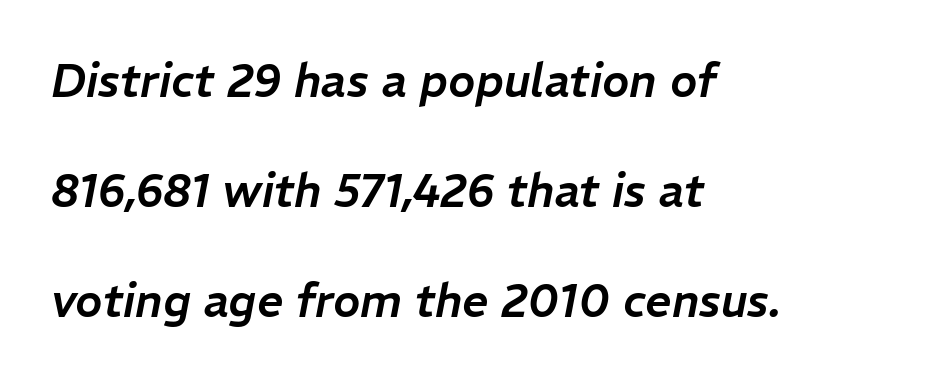
The image shows 46 px text type, italic (leaning right); set left-aligned, loose line spacing (2.39x), normal letter spacing, not underlined; low stroke contrast and a medium x-height.
